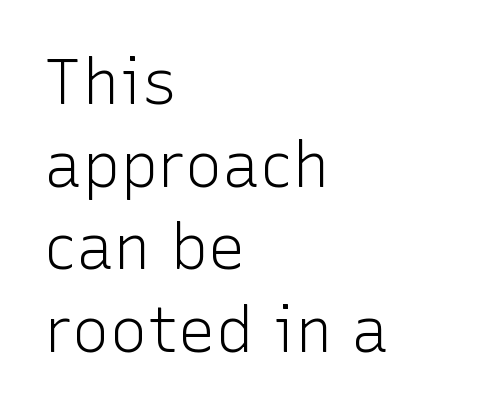
Q: Is the text bold? A: No.
Q: Is the text italic (slanted)? A: No, it is upright.
Q: Is the typeface a serif or a sans-serif typeface? A: Sans-serif.
Q: Is the text underlined? A: No.
Q: How is the paragraph aligned? A: Left-aligned.
Q: Is the spacing between letters normal or unusually wide? A: Normal.
Q: Is the spacing between lines tight, normal or loose? A: Normal.
Q: Width (condensed, normal, or wide)? A: Normal.
Q: Stroke contrast? A: Low.
Q: x-height? A: Medium.
Q: Monospaced? A: No.
